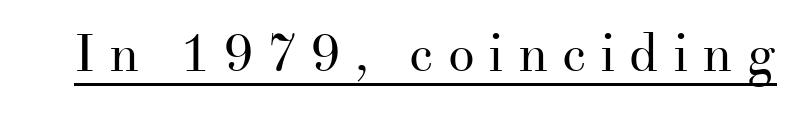
The face looks like a standard text weight, possibly lighter. Looks like regular typesetting: each glyph gets only the width it needs. A baseline rule has been typeset under these characters. Serifs: yes, visible at the terminals of the letterforms.
